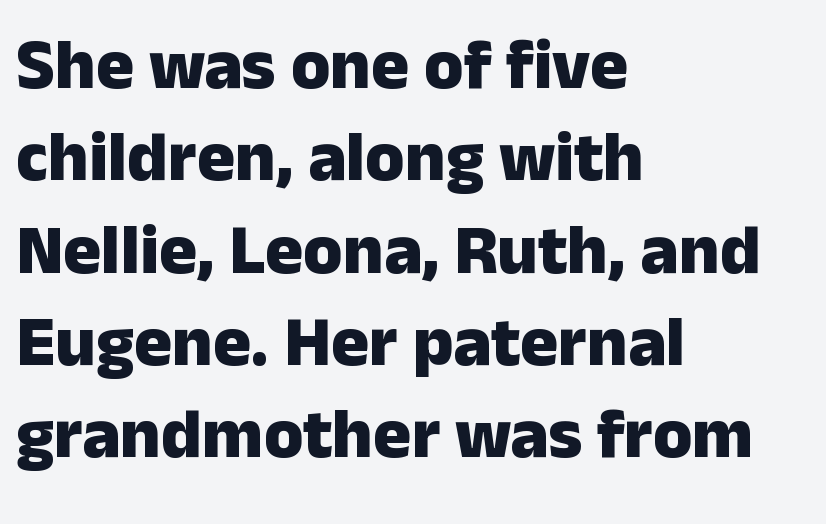
The image shows 71 px heavy sans-serif type, upright; set left-aligned, normal line spacing (1.3x), normal letter spacing, not underlined; low stroke contrast and a medium x-height.
